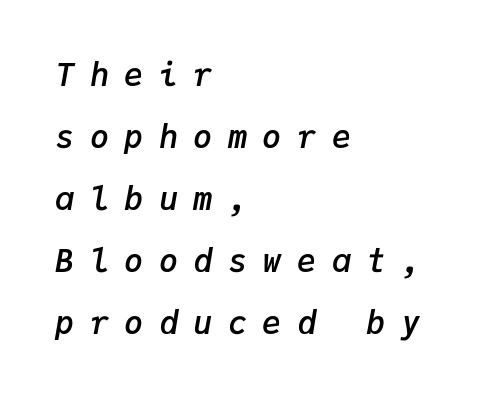
Just letters on the line, the space beneath them empty. A bit beefed up — I'd call it semibold rather than bold. Rendered with sloped, italic letterforms. These lines stand farther apart than default settings would place them. Each letter, wide or thin by design, is forced into the same width here.
